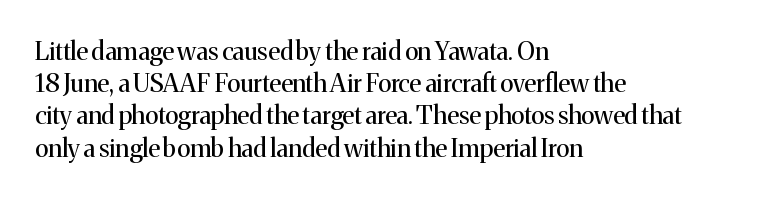
The image shows 25 px text type, upright; set left-aligned, normal line spacing (1.29x), normal letter spacing, not underlined.
